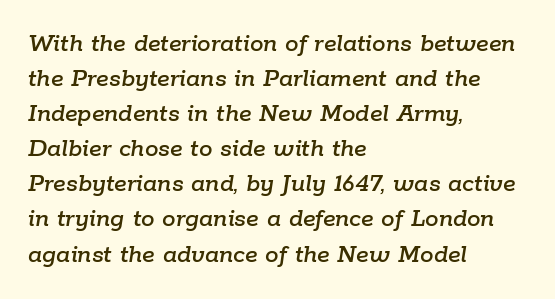
{"italic": "yes", "lean": "right", "slant_degrees": 9, "underline": "no", "align": "left", "line_spacing": "normal", "line_spacing_ratio": 1.3, "letter_spacing": "normal", "letter_spacing_em": 0.0, "glyph_px": 27}
